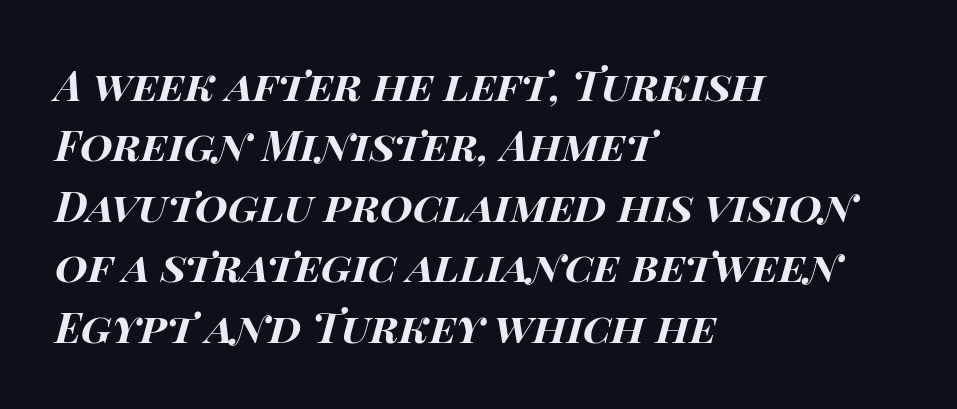
One glance says typical: line gaps are just what's usual. Each letter keeps its own natural width here, so spacing adapts to shape. The specimen omits any rule beneath the text block's lines. Does the lettering tilt? It does — this is italic. Default kerning and tracking; the words read as compact shapes.
